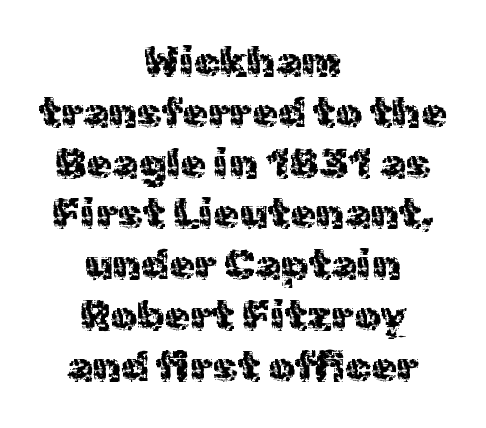
Is this a fixed-width face? No — the glyphs have proportional, varying widths. Clear beneath every line of the passage. Is there any slant? The stems are plumb. These glyphs show unthickened strokes, regular width or finer. Is this a sans? Yes — the strokes have no serifs.
